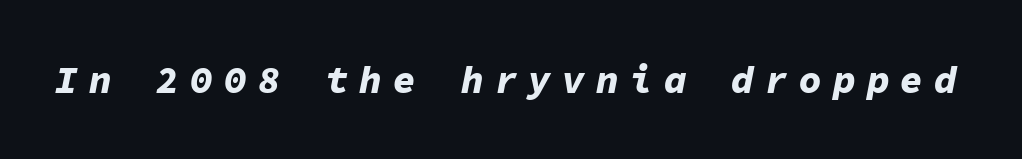
{"italic": "yes", "lean": "right", "slant_degrees": 11, "bold": "yes", "weight": "bold", "width": "normal", "stroke_contrast": "low", "x_height": "medium", "monospaced": "yes", "underline": "no", "letter_spacing": "wide", "letter_spacing_em": 0.29, "glyph_px": 38}
